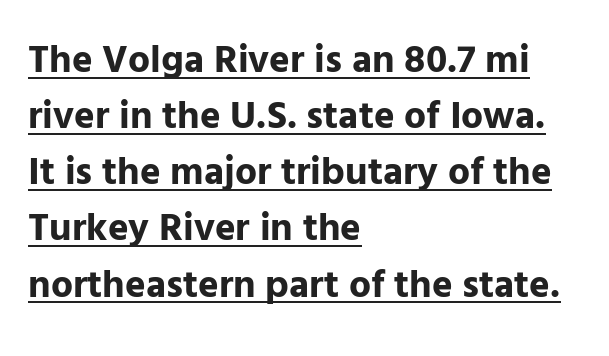
The image shows 39 px bold sans-serif type, upright; set left-aligned, normal line spacing (1.44x), normal letter spacing, underlined; low stroke contrast and a medium x-height.
